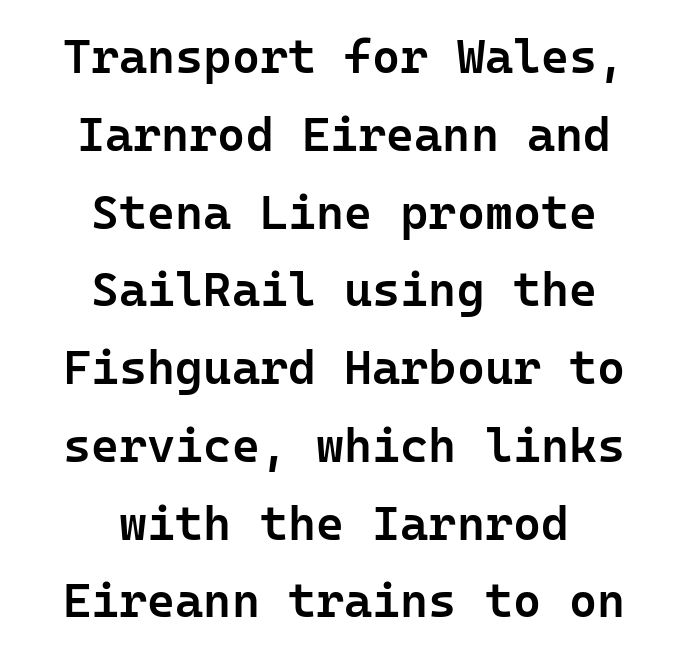
Q: Is the text bold? A: Semi-bold.
Q: Is the text italic (slanted)? A: No, it is upright.
Q: Is the typeface a serif or a sans-serif typeface? A: Sans-serif.
Q: Is the text underlined? A: No.
Q: How is the paragraph aligned? A: Centered.
Q: Is the spacing between letters normal or unusually wide? A: Normal.
Q: Is the spacing between lines tight, normal or loose? A: Normal.
Q: Width (condensed, normal, or wide)? A: Normal.
Q: Stroke contrast? A: Low.
Q: x-height? A: Medium.
Q: Monospaced? A: Yes.
